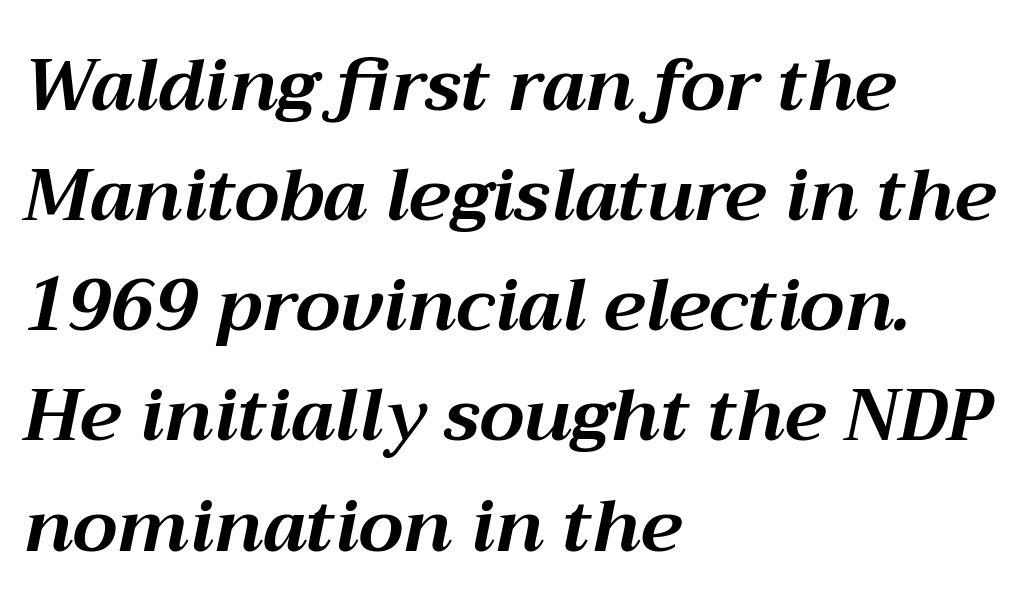
Plenty of ink on the page — the face is bold. The line-height multiplier appears to be the usual default. This sample has the flowing, uneven cadence of proportional lettering. The tracking reads as untouched default to a designer's eye. Every character sits at an angle, as italics do. Where is the straight margin? On the left.
